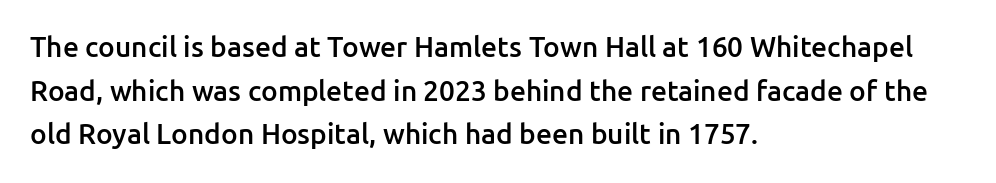
Q: Is the text bold? A: Semi-bold.
Q: Is the text italic (slanted)? A: No, it is upright.
Q: Is the typeface a serif or a sans-serif typeface? A: Sans-serif.
Q: Is the text underlined? A: No.
Q: How is the paragraph aligned? A: Left-aligned.
Q: Is the spacing between letters normal or unusually wide? A: Normal.
Q: Is the spacing between lines tight, normal or loose? A: Normal.
Q: Width (condensed, normal, or wide)? A: Normal.
Q: Stroke contrast? A: Low.
Q: x-height? A: Medium.
Q: Monospaced? A: No.
